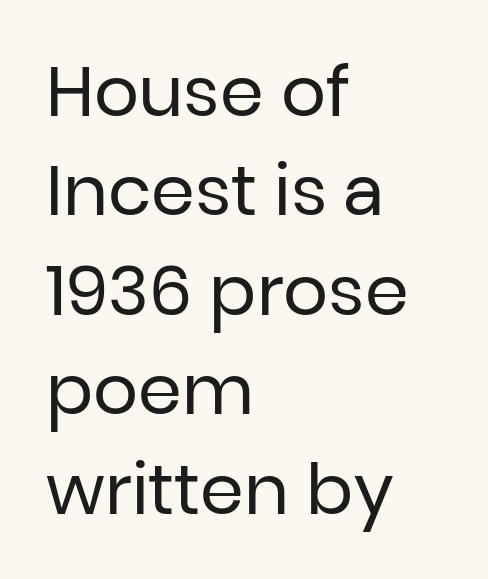
Weight: not bold — regular or lighter. Compared with typical paragraphs, the rows here are spaced about the same. To sum up the face: it is a sans, with no serifs. Leftover space on each line is placed entirely after the last word. Characters follow at the spacing the type designer built in.
